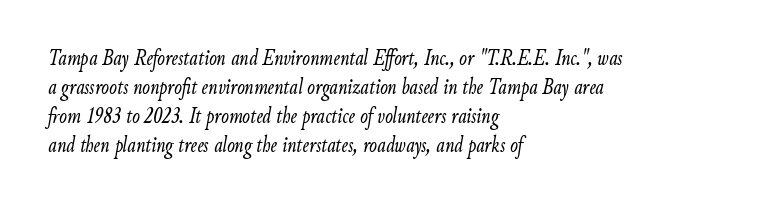
Q: Is the text bold? A: No.
Q: Is the text italic (slanted)? A: Yes, it leans right by about 9 degrees.
Q: Is the text underlined? A: No.
Q: How is the paragraph aligned? A: Left-aligned.
Q: Is the spacing between letters normal or unusually wide? A: Normal.
Q: Is the spacing between lines tight, normal or loose? A: Normal.
